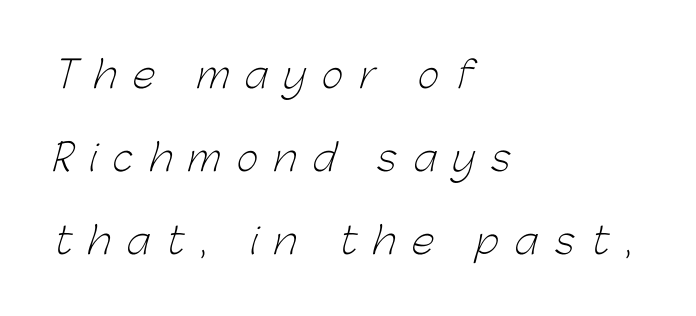
The image shows 37 px light sans-serif type; set left-aligned, loose line spacing (2.25x), unusually wide letter spacing (+0.44 em), not underlined; low stroke contrast and a medium x-height.
